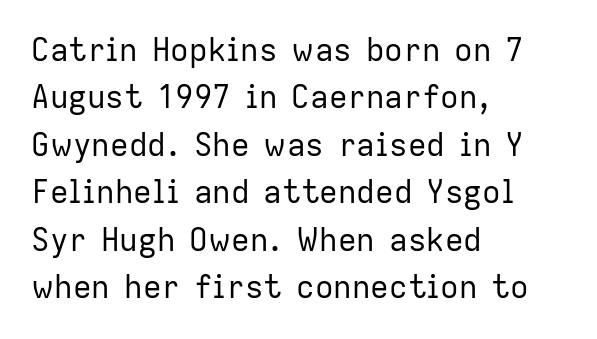
{"serif": "no", "italic": "no", "bold": "no", "weight": "regular", "width": "normal", "stroke_contrast": "low", "x_height": "medium", "monospaced": "no", "underline": "no", "align": "left", "line_spacing": "normal", "line_spacing_ratio": 1.53, "letter_spacing": "normal", "letter_spacing_em": 0.0, "glyph_px": 31}
